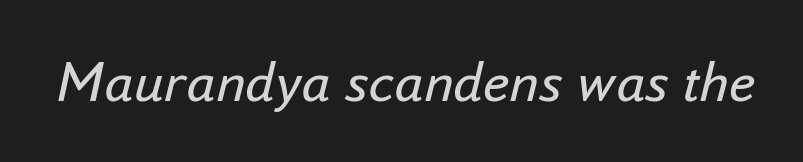
Letters rest on an invisible, unmarked baseline. Each word holds together tightly as a unit, with standard inter-letter gaps. Each letter keeps its own natural width here, so spacing adapts to shape. Italic: yes, the glyphs are oblique. The typeface has the unassuming heft of standard copy or less.
